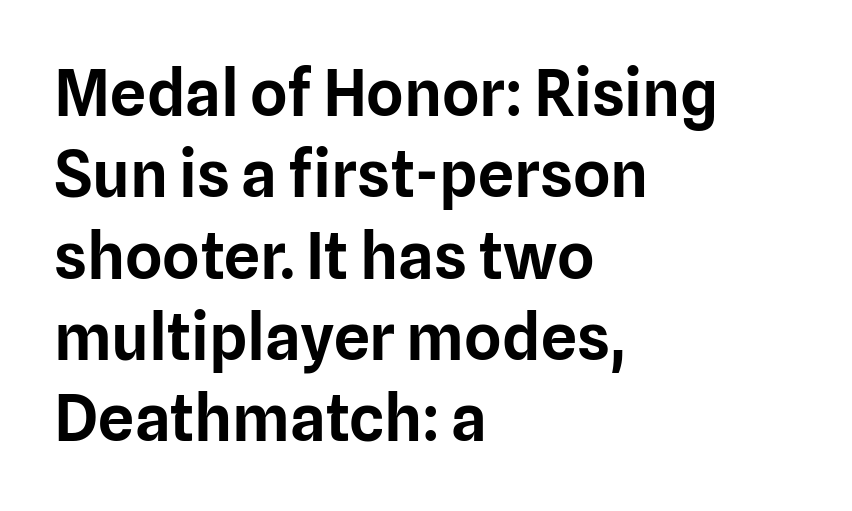
The passage shown has conventional tracking throughout. Unlike italic type, these characters show no tilt at all. In terms of leading, this rendering sits right in the middle. Typographically, this falls in the sans-serif category. The space directly below the letters is spotless.
